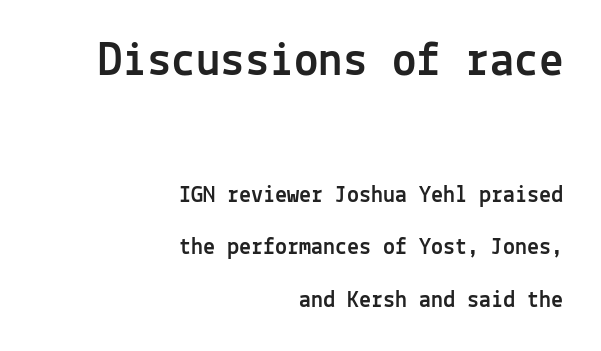
{"serif": "no", "italic": "no", "width": "normal", "x_height": "medium", "monospaced": "yes", "underline": "no", "align": "right", "line_spacing": "loose", "line_spacing_ratio": 2.18, "letter_spacing": "normal", "letter_spacing_em": 0.0, "larger_block": "first", "size_ratio": 2.04, "glyph_px": 49}
